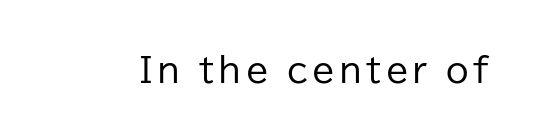
{"serif": "no", "italic": "no", "bold": "no", "weight": "regular", "width": "normal", "stroke_contrast": "low", "x_height": "medium", "monospaced": "no", "underline": "no", "glyph_px": 33}
